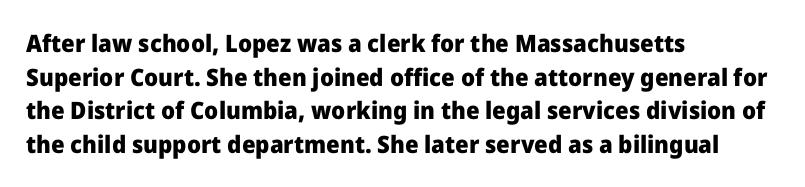
Any mark beneath the type? The region is blank. Regular leading. The face used here is rendered with its standard letterfit. These words are printed bold, with thick strokes throughout. Italic? Not at all — the glyphs are vertical. Left-aligned paragraph, ragged on the right.
